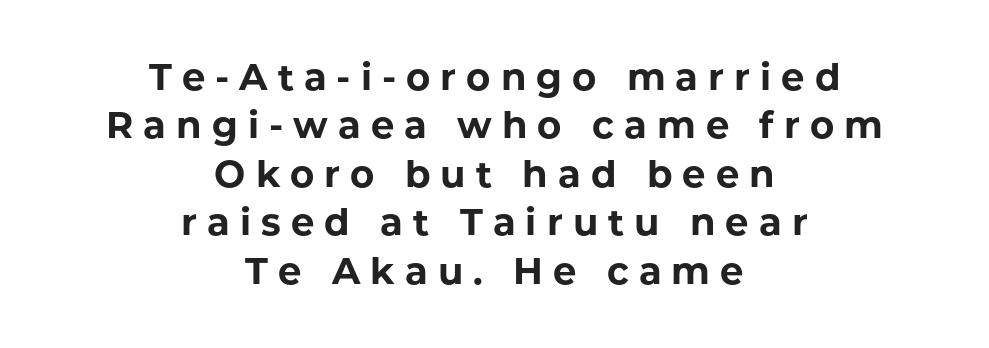
Q: Is the text bold? A: Yes.
Q: Is the text italic (slanted)? A: No, it is upright.
Q: Is the typeface a serif or a sans-serif typeface? A: Sans-serif.
Q: Is the text underlined? A: No.
Q: How is the paragraph aligned? A: Centered.
Q: Is the spacing between letters normal or unusually wide? A: Unusually wide.
Q: Is the spacing between lines tight, normal or loose? A: Normal.
Q: Width (condensed, normal, or wide)? A: Normal.
Q: Stroke contrast? A: Low.
Q: x-height? A: Medium.
Q: Monospaced? A: No.
